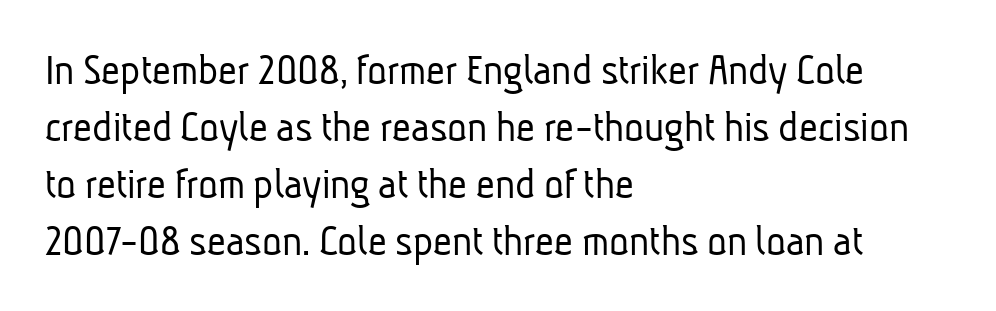
Bare-footed words on every line. Does extra space separate the letters? No, they use regular spacing. Weight class: somewhere from thin through regular. Do the characters align in a grid? No, the font is proportional.
